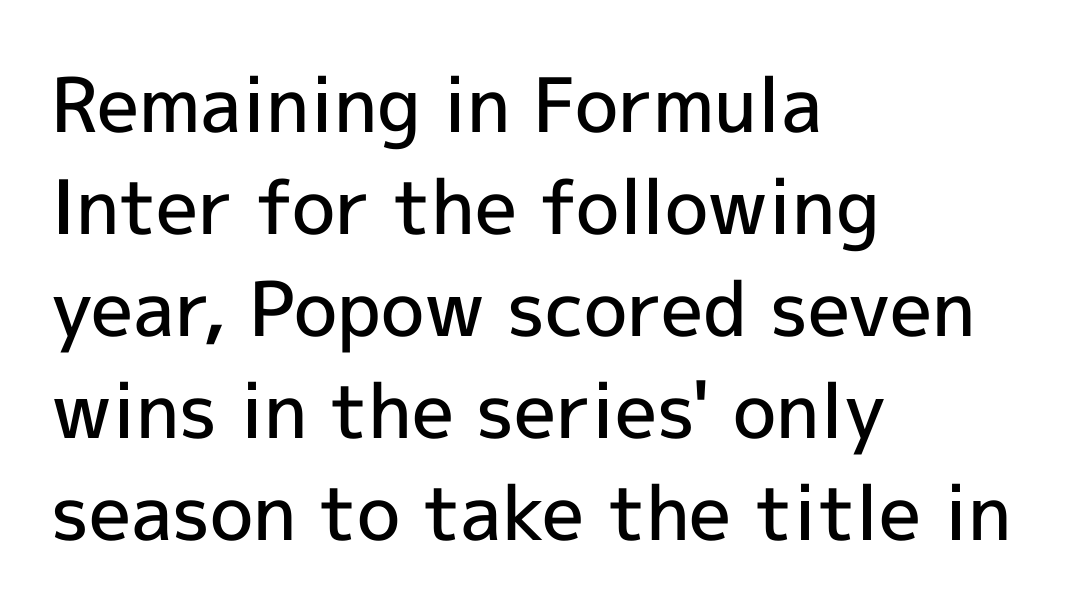
{"serif": "no", "italic": "no", "bold": "semi", "weight": "semibold", "width": "normal", "x_height": "medium", "monospaced": "no", "underline": "no", "align": "left", "line_spacing": "normal", "line_spacing_ratio": 1.36, "letter_spacing": "normal", "letter_spacing_em": 0.0, "glyph_px": 75}
